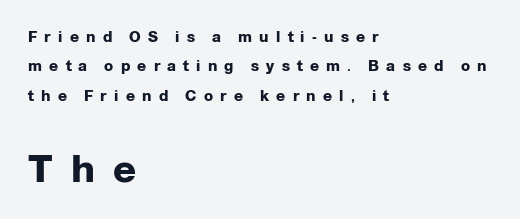
The image shows 38 px heavy sans-serif type, upright; set left-aligned, loose line spacing (1.96x), unusually wide letter spacing (+0.48 em), not underlined; the second (bottom) block is 2.53x larger; low stroke contrast and a medium x-height.
